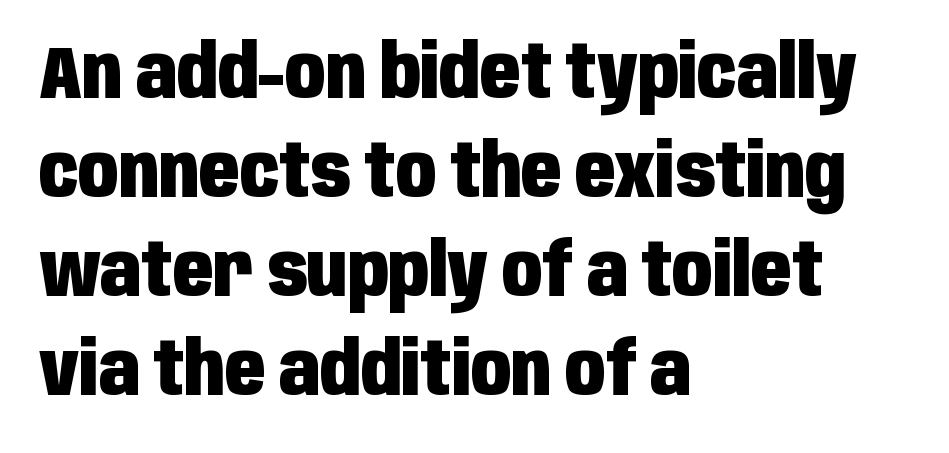
{"serif": "no", "italic": "no", "bold": "yes", "weight": "heavy", "width": "condensed", "stroke_contrast": "low", "x_height": "large", "monospaced": "no", "underline": "no", "align": "left", "line_spacing": "normal", "line_spacing_ratio": 1.34, "letter_spacing": "normal", "letter_spacing_em": 0.0, "glyph_px": 74}
